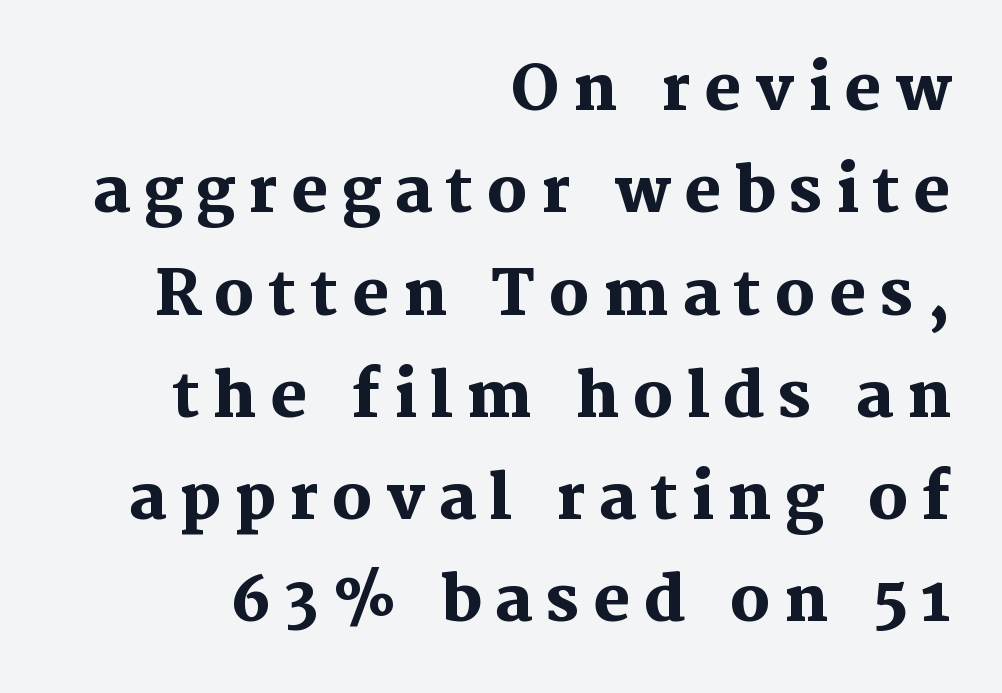
{"serif": "yes", "italic": "no", "bold": "yes", "weight": "heavy", "width": "normal", "stroke_contrast": "medium", "x_height": "medium", "monospaced": "no", "underline": "no", "align": "right", "line_spacing": "normal", "line_spacing_ratio": 1.65, "letter_spacing": "wide", "letter_spacing_em": 0.22, "glyph_px": 62}
